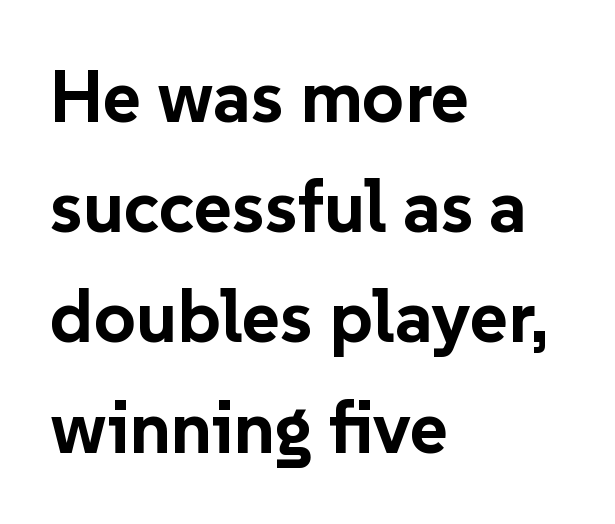
Unlike a traditional serif, this face leaves its strokes unadorned. Italic? Not at all — the glyphs are vertical. Is the letter spacing exaggerated? No — it looks like the ordinary default. Horizontal alignment here is leftward, the default for most running prose. Looks like regular typesetting: each glyph gets only the width it needs.
